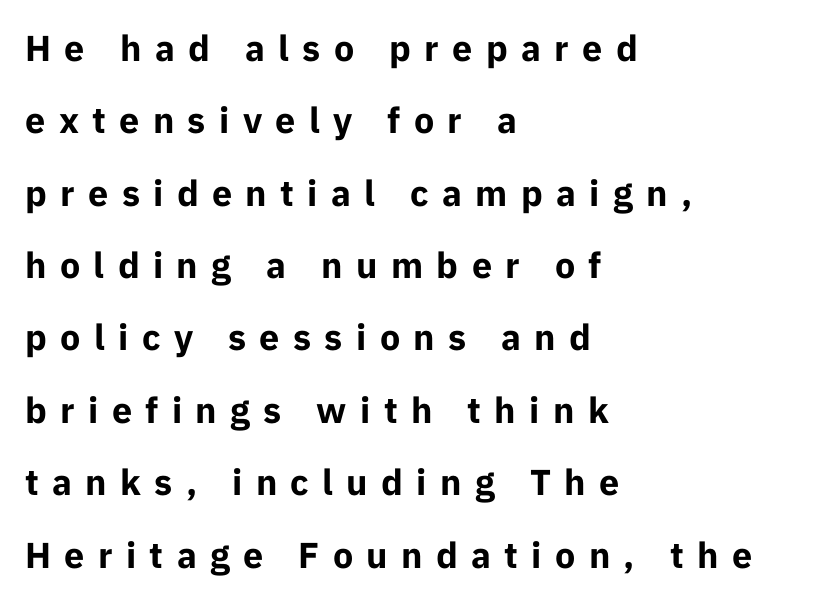
{"serif": "no", "italic": "no", "bold": "yes", "weight": "bold", "width": "normal", "stroke_contrast": "low", "x_height": "medium", "monospaced": "no", "underline": "no", "align": "left", "line_spacing": "loose", "line_spacing_ratio": 2.01, "letter_spacing": "wide", "letter_spacing_em": 0.37, "glyph_px": 36}
